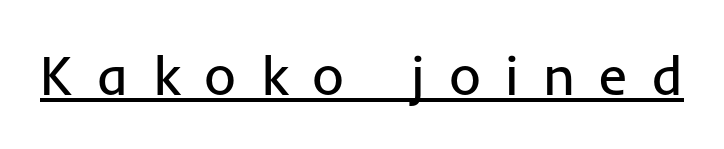
Q: Is the text bold? A: No.
Q: Is the text italic (slanted)? A: No, it is upright.
Q: Is the typeface a serif or a sans-serif typeface? A: Sans-serif.
Q: Is the text underlined? A: Yes.
Q: Is the spacing between letters normal or unusually wide? A: Unusually wide.
Q: Width (condensed, normal, or wide)? A: Normal.
Q: Stroke contrast? A: Low.
Q: x-height? A: Medium.
Q: Monospaced? A: No.
